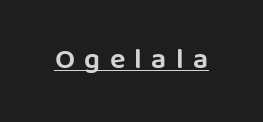
The image shows 29 px sans-serif type, upright; set unusually wide letter spacing (+0.32 em), underlined; low stroke contrast and a large x-height.
